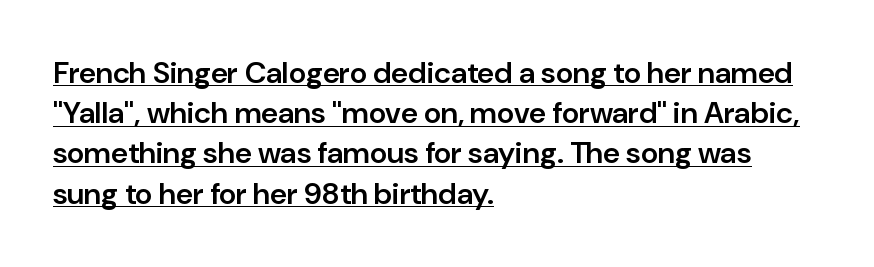
The image shows 30 px semibold sans-serif type, upright; set left-aligned, normal line spacing (1.34x), normal letter spacing, underlined; low stroke contrast and a medium x-height.
